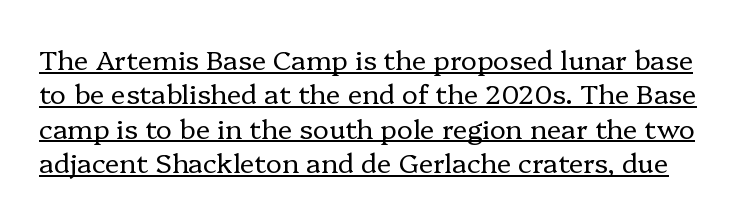
The image shows 27 px text type, upright; set normal line spacing (1.27x), normal letter spacing, underlined.
